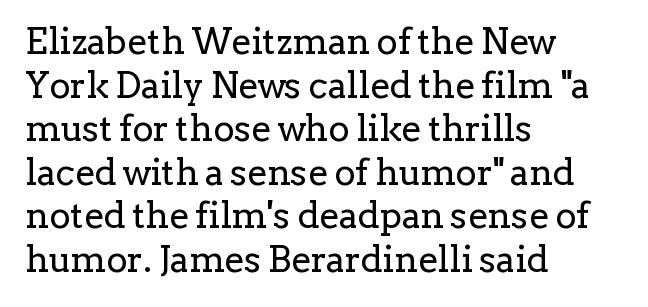
Q: Is the text bold? A: No.
Q: Is the text italic (slanted)? A: No, it is upright.
Q: Is the typeface a serif or a sans-serif typeface? A: Serif.
Q: Is the text underlined? A: No.
Q: How is the paragraph aligned? A: Left-aligned.
Q: Is the spacing between letters normal or unusually wide? A: Normal.
Q: Width (condensed, normal, or wide)? A: Normal.
Q: Stroke contrast? A: Low.
Q: x-height? A: Medium.
Q: Monospaced? A: No.
